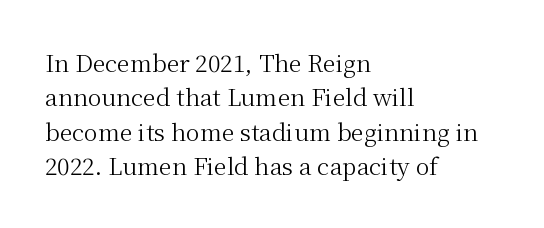
Q: Is the text bold? A: No.
Q: Is the text italic (slanted)? A: No, it is upright.
Q: Is the text underlined? A: No.
Q: How is the paragraph aligned? A: Left-aligned.
Q: Is the spacing between letters normal or unusually wide? A: Normal.
Q: Is the spacing between lines tight, normal or loose? A: Normal.
